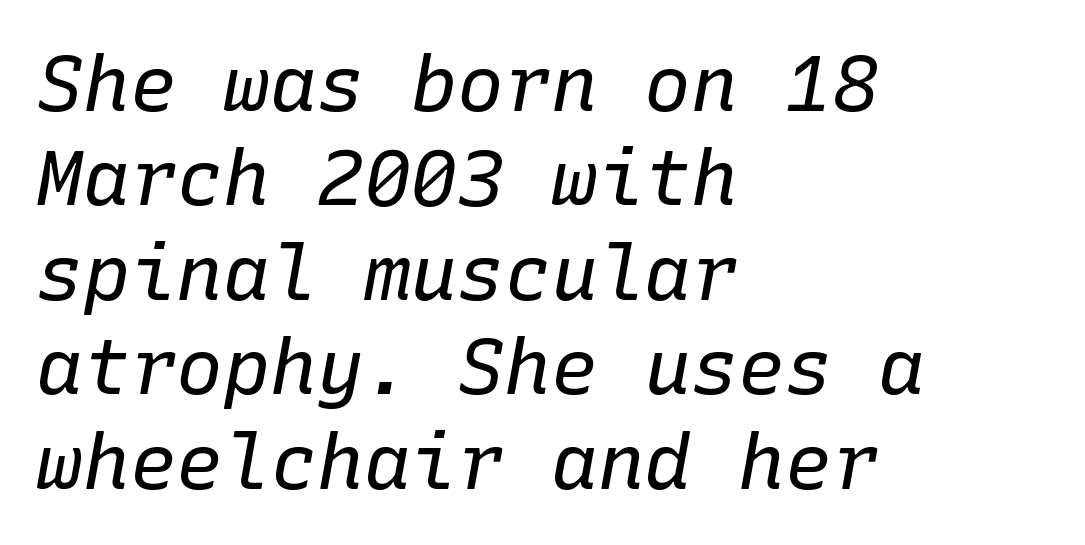
Nothing unusual about the tracking: characters are spaced as the font intends. The whole block is typeset with a tilt. One-word summary of the alignment: left. Here the designer chose a console-style face with uniform glyph widths. Underlining? Definitely not there.
